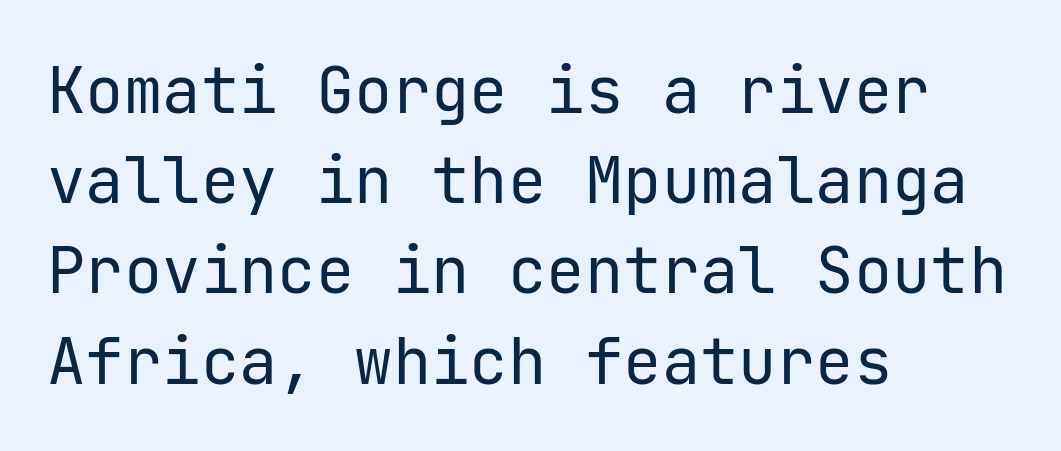
Q: Is the text bold? A: No.
Q: Is the text italic (slanted)? A: No, it is upright.
Q: Is the typeface a serif or a sans-serif typeface? A: Sans-serif.
Q: Is the text underlined? A: No.
Q: How is the paragraph aligned? A: Left-aligned.
Q: Is the spacing between letters normal or unusually wide? A: Normal.
Q: Is the spacing between lines tight, normal or loose? A: Normal.
Q: Width (condensed, normal, or wide)? A: Normal.
Q: Stroke contrast? A: Low.
Q: x-height? A: Medium.
